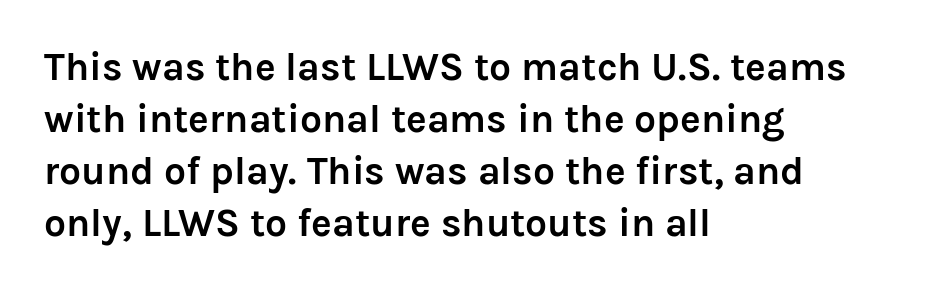
Q: Is the text bold? A: Yes.
Q: Is the text italic (slanted)? A: No, it is upright.
Q: Is the typeface a serif or a sans-serif typeface? A: Sans-serif.
Q: Is the text underlined? A: No.
Q: How is the paragraph aligned? A: Left-aligned.
Q: Is the spacing between letters normal or unusually wide? A: Normal.
Q: Is the spacing between lines tight, normal or loose? A: Normal.
Q: Width (condensed, normal, or wide)? A: Normal.
Q: Stroke contrast? A: Low.
Q: x-height? A: Medium.
Q: Monospaced? A: No.
